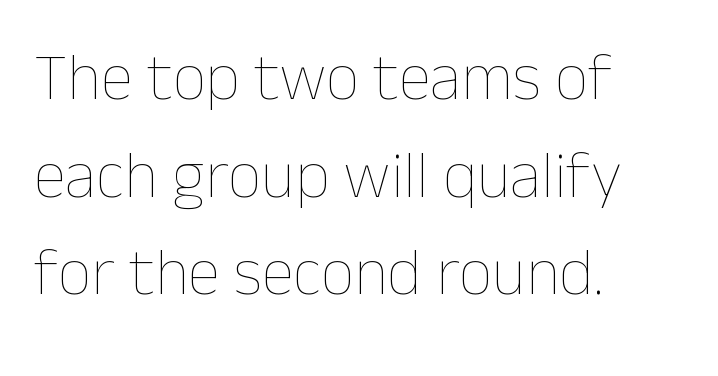
{"italic": "no", "bold": "no", "weight": "thin", "width": "normal", "stroke_contrast": "low", "x_height": "medium", "monospaced": "no", "underline": "no", "align": "left", "line_spacing": "normal", "line_spacing_ratio": 1.48, "letter_spacing": "normal", "letter_spacing_em": 0.0, "glyph_px": 66}
